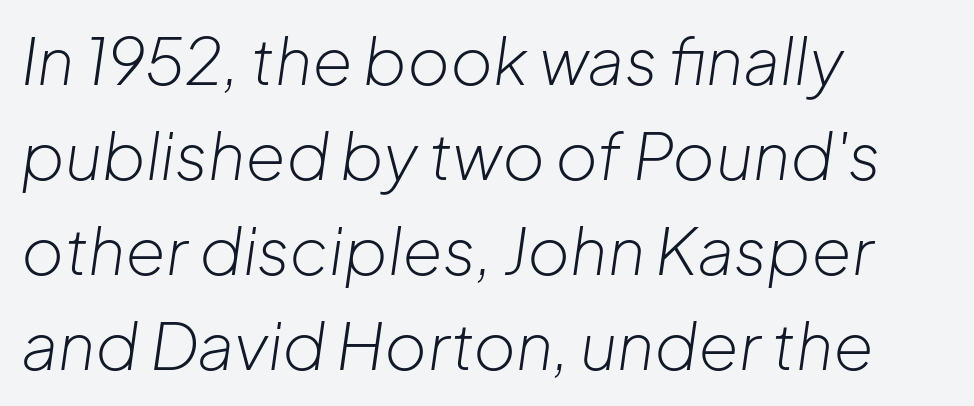
Letters have the restrained weight of plain body copy at most. Yep, that's italic — everything's leaning. Visually the block forms a straight wall on the left and a jagged coastline on the right. How are the letters spaced? Ordinarily, with no added tracking.
